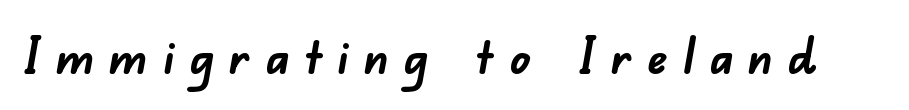
{"serif": "no", "bold": "yes", "weight": "semibold", "width": "normal", "stroke_contrast": "low", "x_height": "small", "monospaced": "no", "underline": "no", "letter_spacing": "wide", "letter_spacing_em": 0.29, "glyph_px": 50}
